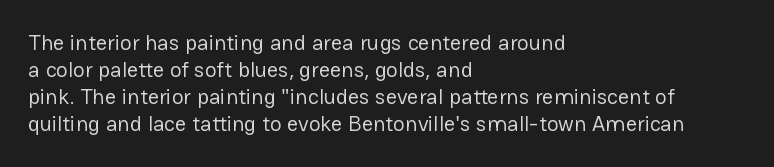
The image shows 22 px text type, upright; set left-aligned, line spacing 1.23x, normal letter spacing, not underlined.
